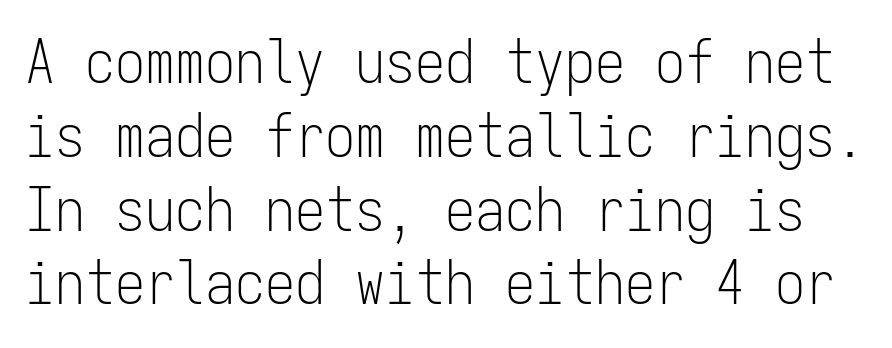
{"serif": "no", "italic": "no", "bold": "no", "weight": "light", "width": "condensed", "stroke_contrast": "low", "x_height": "medium", "monospaced": "yes", "underline": "no", "line_spacing_ratio": 1.23, "letter_spacing": "normal", "letter_spacing_em": 0.0, "glyph_px": 60}
